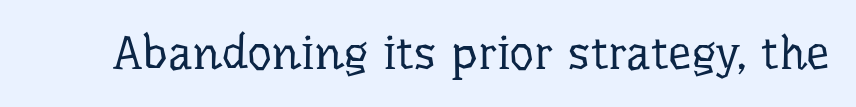
{"serif": "yes", "italic": "no", "bold": "no", "weight": "regular", "width": "normal", "stroke_contrast": "low", "x_height": "medium", "monospaced": "no", "underline": "no", "letter_spacing": "normal", "letter_spacing_em": 0.0, "glyph_px": 47}
